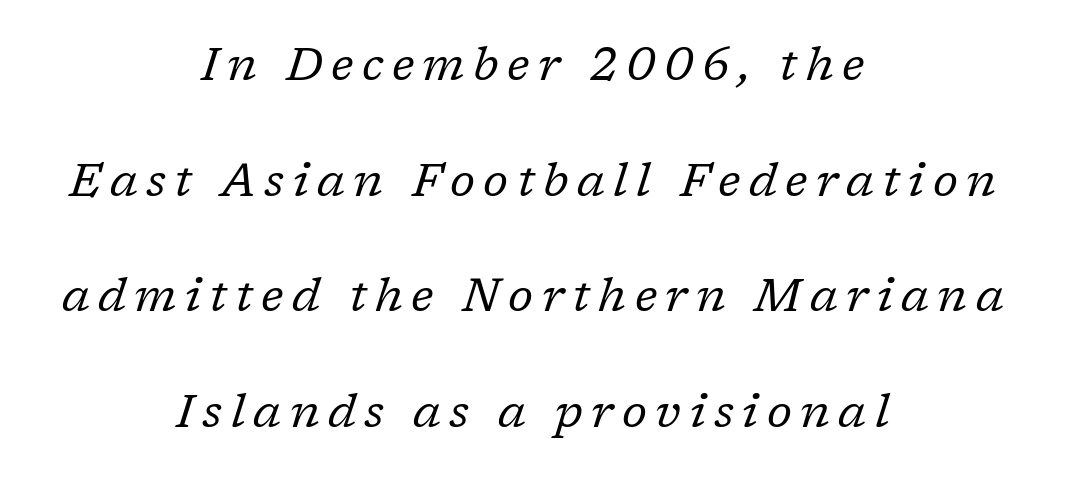
The image shows 47 px regular-weight serif type, italic (leaning right); set centered, loose line spacing (2.46x), not underlined; low stroke contrast and a medium x-height.
